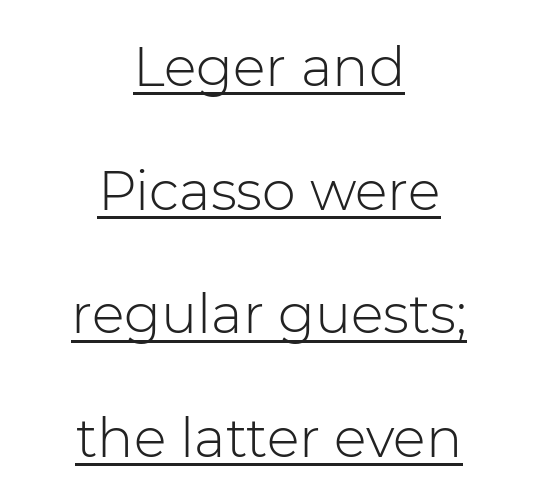
Q: Is the text bold? A: No.
Q: Is the text italic (slanted)? A: No, it is upright.
Q: Is the typeface a serif or a sans-serif typeface? A: Sans-serif.
Q: Is the text underlined? A: Yes.
Q: How is the paragraph aligned? A: Centered.
Q: Is the spacing between letters normal or unusually wide? A: Normal.
Q: Is the spacing between lines tight, normal or loose? A: Loose.
Q: Width (condensed, normal, or wide)? A: Normal.
Q: Stroke contrast? A: Low.
Q: x-height? A: Medium.
Q: Monospaced? A: No.
